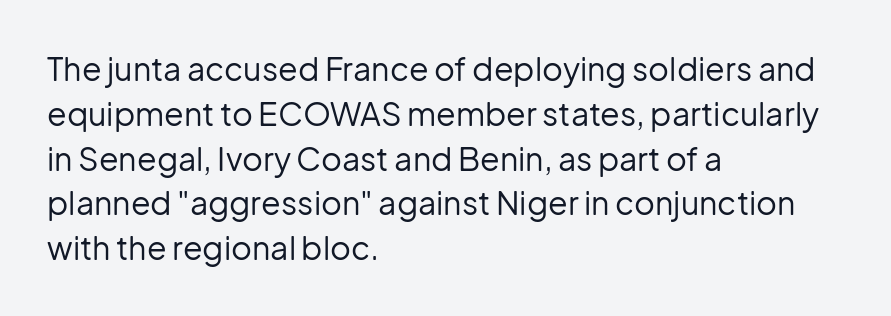
Q: Is the text bold? A: No.
Q: Is the text italic (slanted)? A: No, it is upright.
Q: Is the typeface a serif or a sans-serif typeface? A: Sans-serif.
Q: Is the text underlined? A: No.
Q: How is the paragraph aligned? A: Left-aligned.
Q: Is the spacing between letters normal or unusually wide? A: Normal.
Q: Is the spacing between lines tight, normal or loose? A: Normal.
Q: Width (condensed, normal, or wide)? A: Normal.
Q: Stroke contrast? A: Low.
Q: x-height? A: Medium.
Q: Monospaced? A: No.
